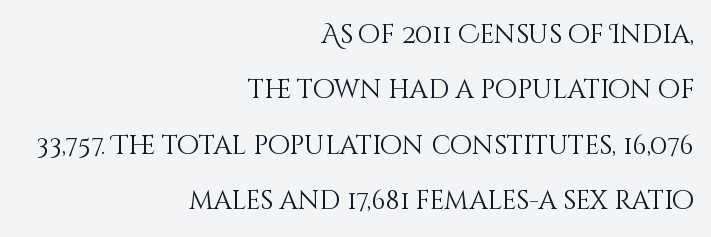
{"italic": "no", "bold": "no", "underline": "no", "align": "right", "line_spacing": "loose", "line_spacing_ratio": 2.13, "letter_spacing": "normal", "letter_spacing_em": 0.0, "glyph_px": 26}
